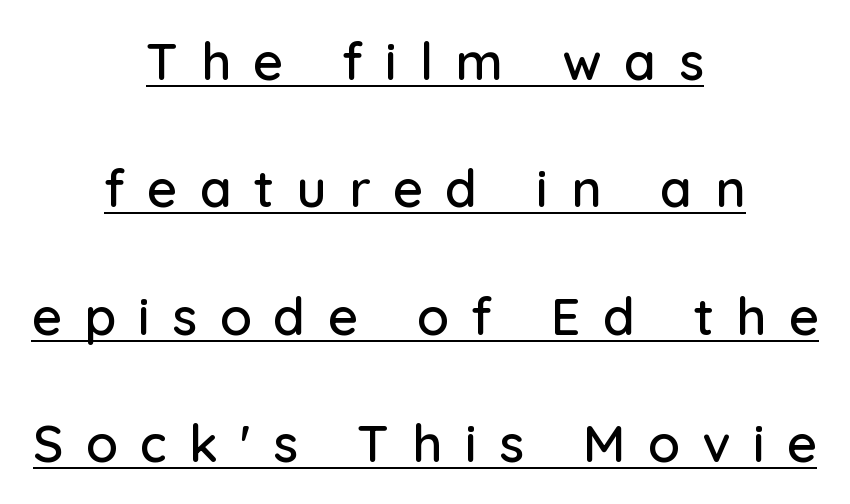
{"serif": "no", "italic": "no", "width": "normal", "stroke_contrast": "low", "x_height": "medium", "monospaced": "no", "underline": "yes", "align": "center", "line_spacing": "loose", "line_spacing_ratio": 2.45, "letter_spacing": "wide", "letter_spacing_em": 0.43, "glyph_px": 52}
